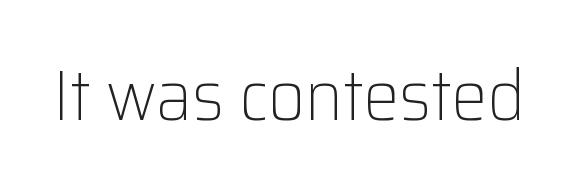
Bare-footed words on every line. Proportional: the letters do not fall into vertical columns. These lines keep a tight, regular rhythm from letter to letter. Compared with a typical body face, this is equally light or lighter still. The letters stand straight up with perfectly vertical stems.
